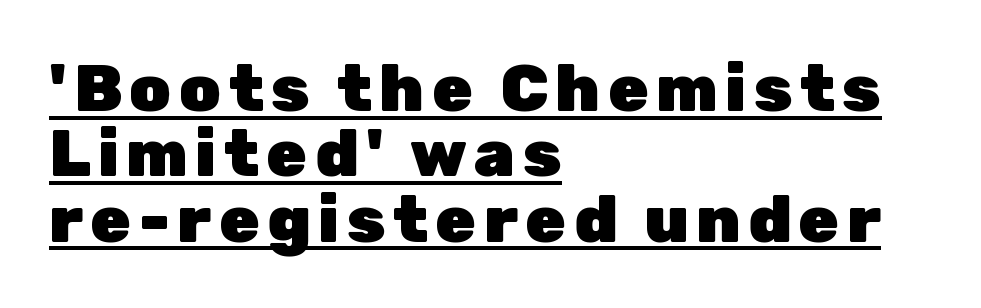
{"serif": "no", "italic": "no", "bold": "yes", "weight": "heavy", "width": "normal", "stroke_contrast": "low", "x_height": "medium", "monospaced": "no", "underline": "yes", "align": "left", "line_spacing": "tight", "line_spacing_ratio": 0.99, "glyph_px": 66}
